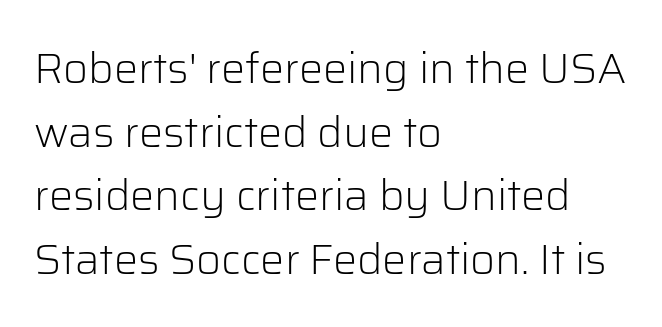
The image shows 43 px light sans-serif type, upright; set left-aligned, normal line spacing (1.48x), normal letter spacing, not underlined; low stroke contrast and a medium x-height.
